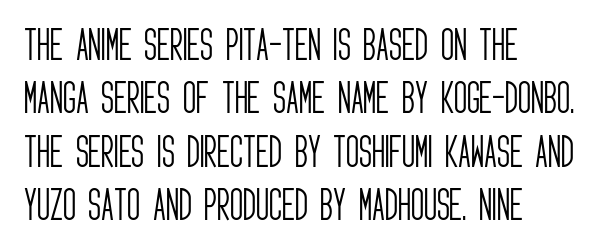
{"serif": "no", "italic": "no", "bold": "no", "weight": "light", "width": "condensed", "stroke_contrast": "low", "x_height": "large", "monospaced": "no", "underline": "no", "align": "left", "line_spacing": "normal", "line_spacing_ratio": 1.48, "letter_spacing": "normal", "letter_spacing_em": 0.0, "glyph_px": 36}
